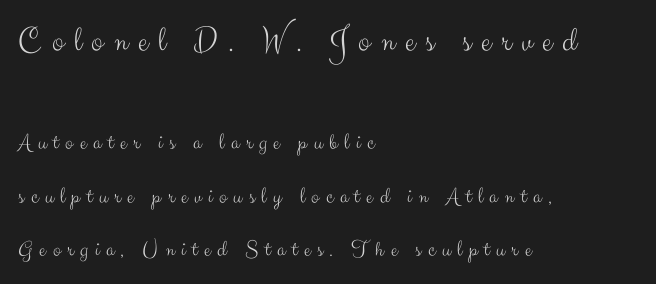
Does the copy run flush right? No — it runs flush left. This sample uses a sans-serif face. Notice the wide empty band between every row — that's loose leading. Think of a printed novel: that variable character pitch is what you see here.
